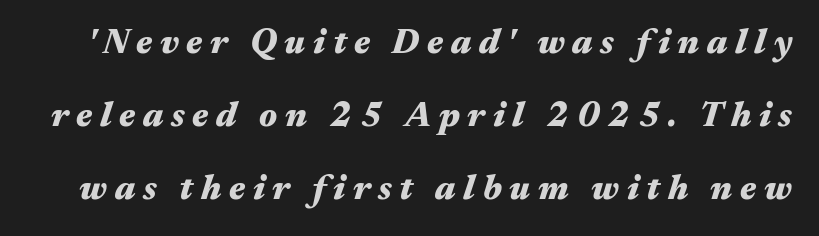
The image shows 35 px heavy, wide type, italic (leaning right); set loose line spacing (2.08x), unusually wide letter spacing (+0.22 em), not underlined; medium stroke contrast and a medium x-height.
